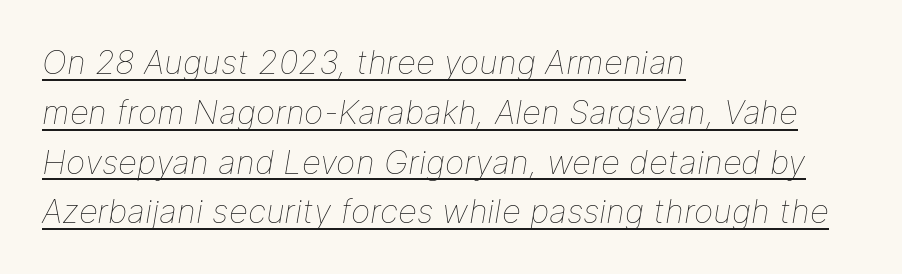
Regarding leading, the lines here are spaced in the standard way. The text block is weighted toward the left margin, trailing off unevenly rightward. Observe the lean: these are italic letterforms. Stems here are at most as thick as an everyday book face. This sample has the flowing, uneven cadence of proportional lettering.
